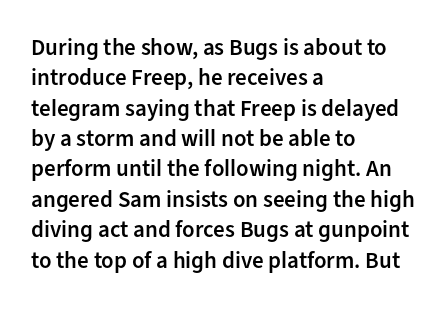
{"italic": "no", "bold": "semi", "underline": "no", "align": "left", "line_spacing": "normal", "line_spacing_ratio": 1.32, "letter_spacing": "normal", "letter_spacing_em": 0.0, "glyph_px": 23}
